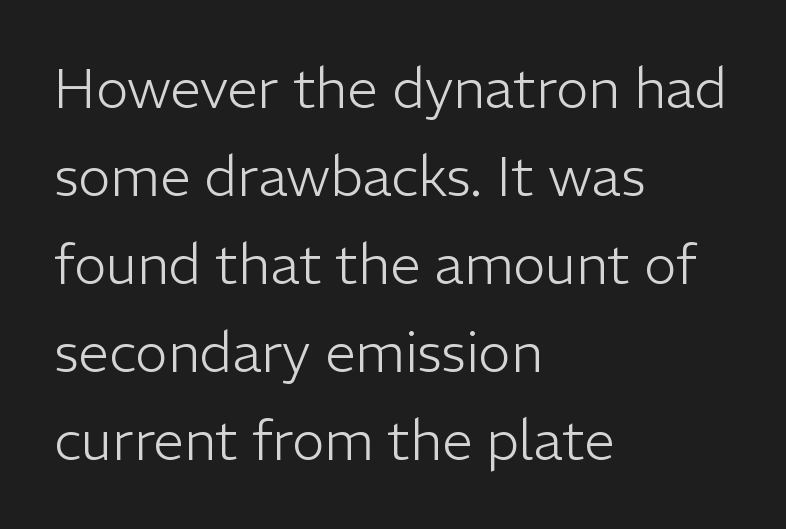
The image shows 55 px light sans-serif type, upright; set left-aligned, normal line spacing (1.6x), normal letter spacing, not underlined; low stroke contrast and a medium x-height.
